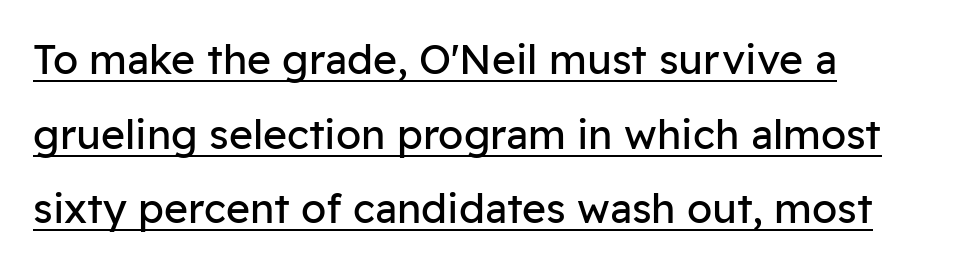
The image shows 41 px regular-weight sans-serif type, upright; set left-aligned, line spacing 1.82x, normal letter spacing, underlined; low stroke contrast and a medium x-height.
